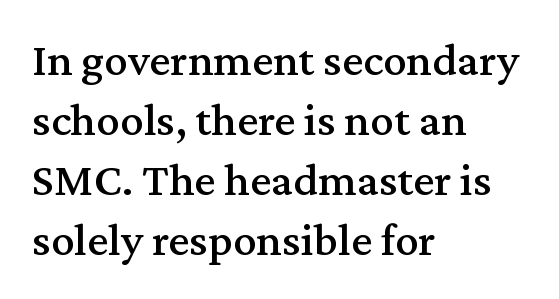
The image shows 47 px serif type, upright; set left-aligned, normal line spacing (1.28x), normal letter spacing, not underlined; medium stroke contrast and a medium x-height.
